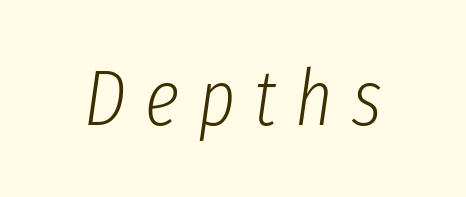
Q: Is the text bold? A: No.
Q: Is the text italic (slanted)? A: Yes, it leans right by about 8 degrees.
Q: Is the text underlined? A: No.
Q: Is the spacing between letters normal or unusually wide? A: Unusually wide.
Q: Width (condensed, normal, or wide)? A: Condensed.
Q: Stroke contrast? A: Low.
Q: x-height? A: Medium.
Q: Monospaced? A: No.
